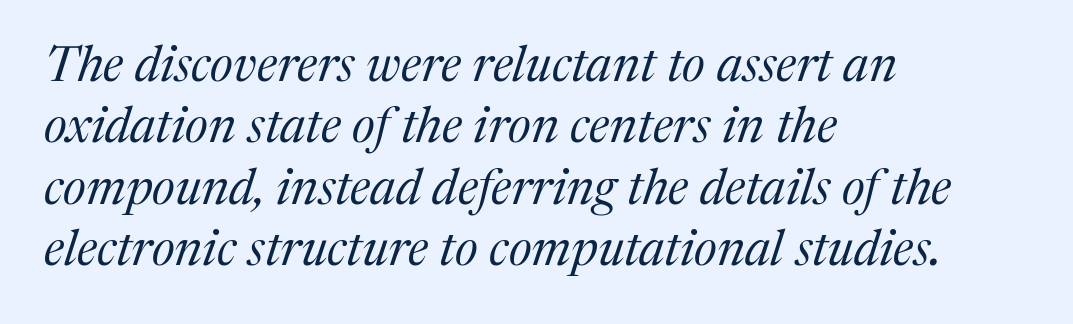
Q: Is the text bold? A: No.
Q: Is the text italic (slanted)? A: Yes, it leans right by about 17 degrees.
Q: Is the typeface a serif or a sans-serif typeface? A: Serif.
Q: Is the text underlined? A: No.
Q: How is the paragraph aligned? A: Left-aligned.
Q: Is the spacing between letters normal or unusually wide? A: Normal.
Q: Width (condensed, normal, or wide)? A: Normal.
Q: Stroke contrast? A: Medium.
Q: x-height? A: Medium.
Q: Monospaced? A: No.
